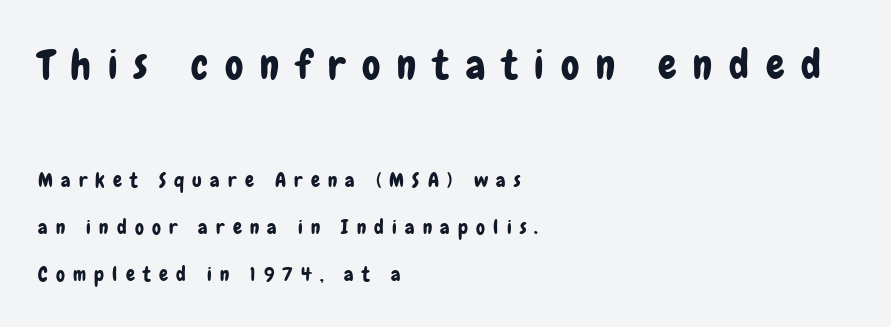
{"serif": "no", "italic": "no", "width": "condensed", "stroke_contrast": "low", "x_height": "medium", "monospaced": "no", "underline": "no", "align": "left", "line_spacing": "loose", "line_spacing_ratio": 2.35, "letter_spacing": "wide", "letter_spacing_em": 0.41, "larger_block": "first", "size_ratio": 2.05, "glyph_px": 41}
